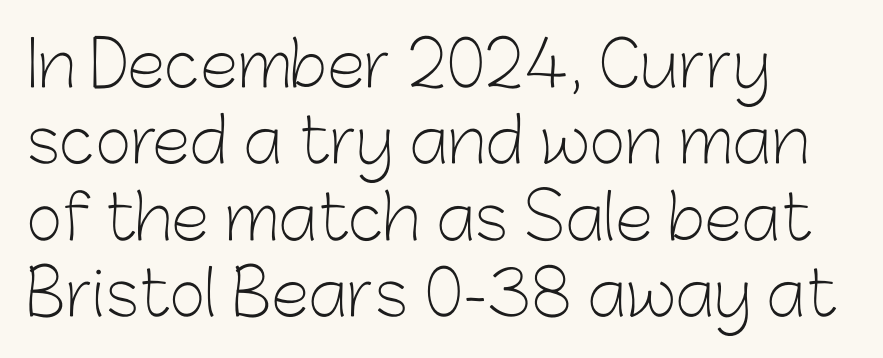
Q: Is the text bold? A: No.
Q: Is the text italic (slanted)? A: No, it is upright.
Q: Is the typeface a serif or a sans-serif typeface? A: Sans-serif.
Q: Is the text underlined? A: No.
Q: How is the paragraph aligned? A: Left-aligned.
Q: Is the spacing between letters normal or unusually wide? A: Normal.
Q: Width (condensed, normal, or wide)? A: Normal.
Q: Stroke contrast? A: Low.
Q: x-height? A: Medium.
Q: Monospaced? A: No.
